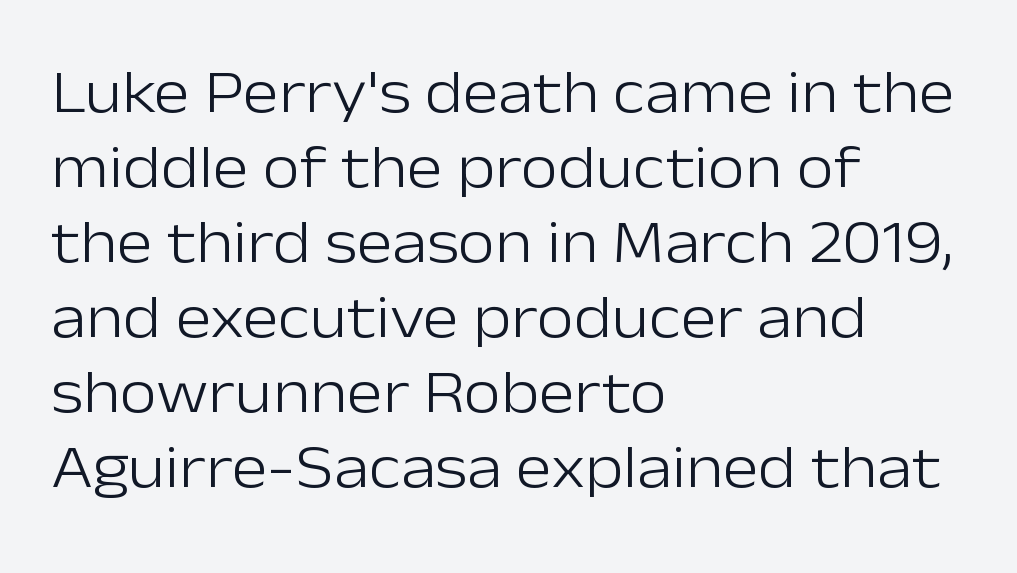
{"serif": "no", "italic": "no", "bold": "no", "weight": "light", "width": "normal", "stroke_contrast": "low", "x_height": "medium", "monospaced": "no", "underline": "no", "align": "left", "line_spacing_ratio": 1.23, "letter_spacing": "normal", "letter_spacing_em": 0.0, "glyph_px": 61}
